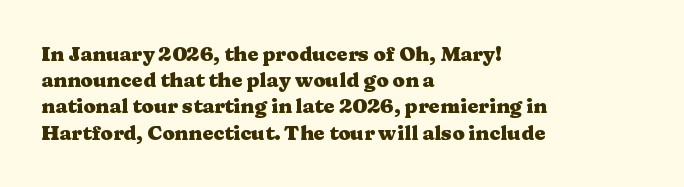
The image shows 20 px bold type, upright; set left-aligned, normal line spacing (1.31x), normal letter spacing, not underlined.
